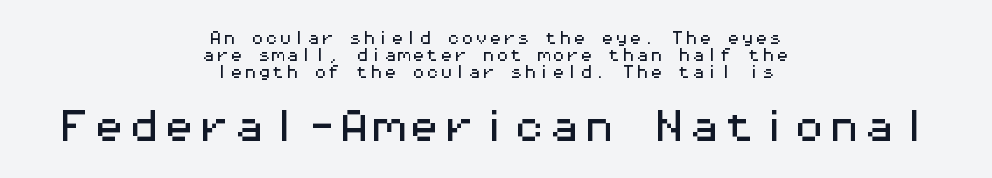
{"serif": "no", "italic": "no", "width": "wide", "stroke_contrast": "medium", "x_height": "medium", "monospaced": "yes", "underline": "no", "align": "center", "line_spacing_ratio": 1.22, "letter_spacing": "normal", "letter_spacing_em": 0.0, "larger_block": "second", "size_ratio": 2.5, "glyph_px": 35}
